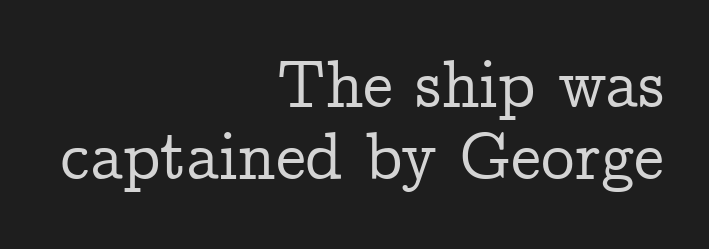
Q: Is the text italic (slanted)? A: No, it is upright.
Q: Is the typeface a serif or a sans-serif typeface? A: Serif.
Q: Is the text underlined? A: No.
Q: How is the paragraph aligned? A: Right-aligned.
Q: Is the spacing between letters normal or unusually wide? A: Normal.
Q: Is the spacing between lines tight, normal or loose? A: Tight.
Q: Width (condensed, normal, or wide)? A: Normal.
Q: Stroke contrast? A: Low.
Q: x-height? A: Medium.
Q: Monospaced? A: No.
